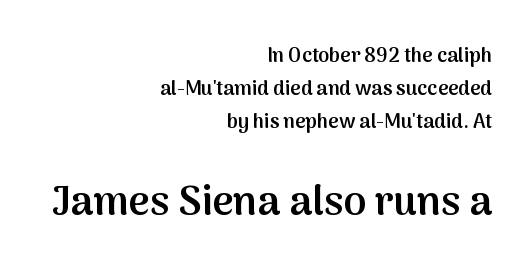
The image shows 41 px semibold sans-serif type, upright; set right-aligned, normal line spacing (1.64x), normal letter spacing, not underlined; the second (bottom) block is 2.05x larger; medium stroke contrast and a medium x-height.
